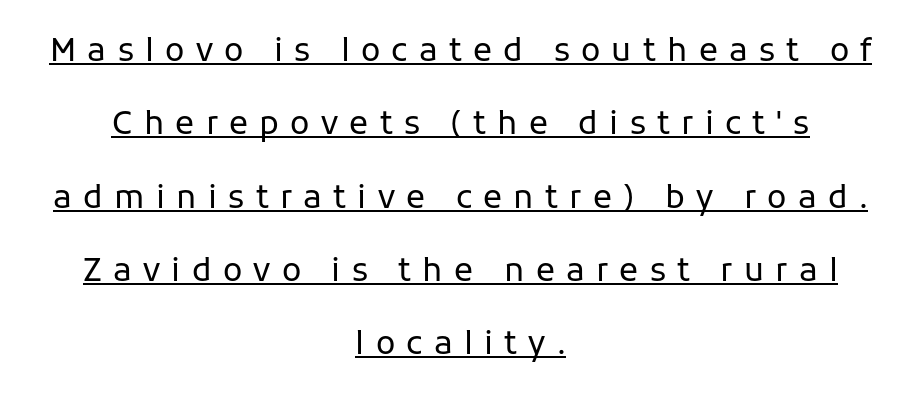
Q: Is the text bold? A: No.
Q: Is the text italic (slanted)? A: No, it is upright.
Q: Is the typeface a serif or a sans-serif typeface? A: Sans-serif.
Q: Is the text underlined? A: Yes.
Q: How is the paragraph aligned? A: Centered.
Q: Is the spacing between letters normal or unusually wide? A: Unusually wide.
Q: Is the spacing between lines tight, normal or loose? A: Loose.
Q: Width (condensed, normal, or wide)? A: Normal.
Q: Stroke contrast? A: Low.
Q: x-height? A: Medium.
Q: Monospaced? A: No.
